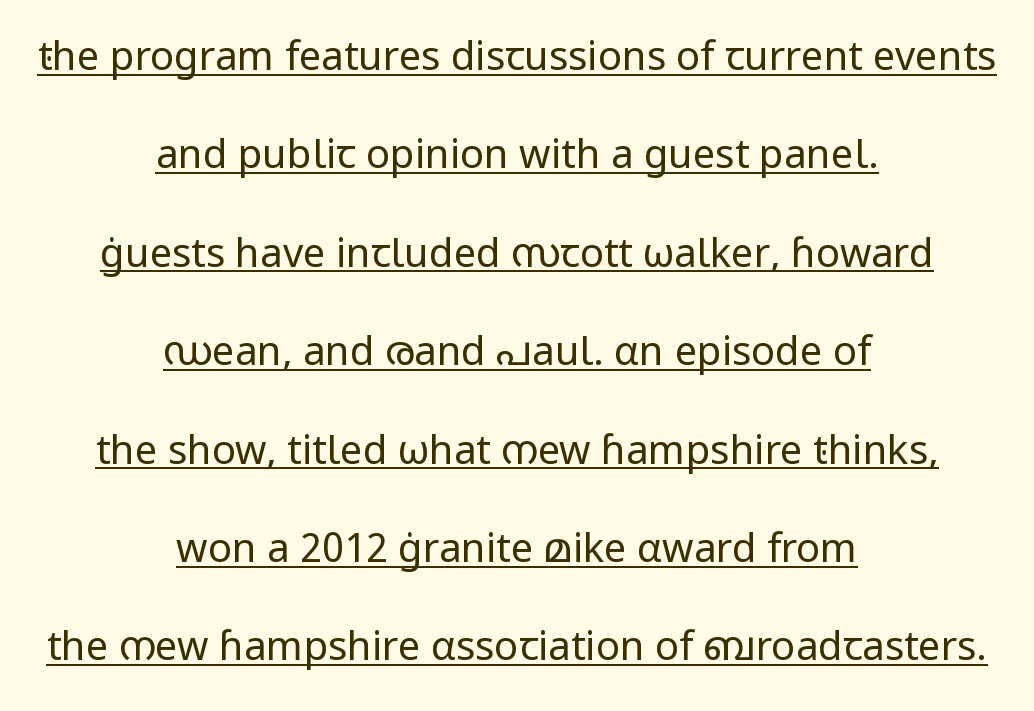
The image shows 40 px regular-weight sans-serif type, upright; set centered, loose line spacing (2.46x), normal letter spacing, underlined; low stroke contrast and a medium x-height.
